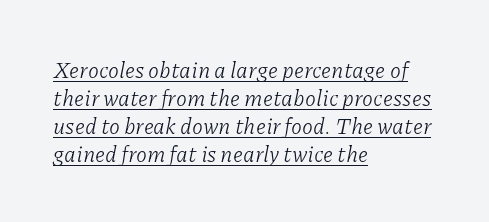
The image shows 22 px text type, italic (leaning right); set left-aligned, normal line spacing (1.27x), normal letter spacing, underlined.
